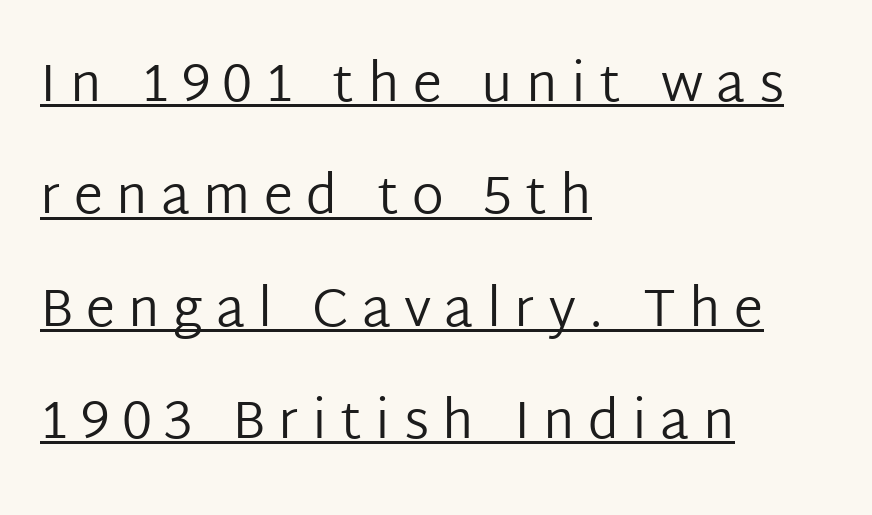
Is the stroke heavy? The answer is a plain regular-or-lighter. The vertical gap from one line to the next is large. Letter spacing: wide. Here the designer chose a conventional face with non-uniform glyph widths. Decoration check: the copy is underlined.
